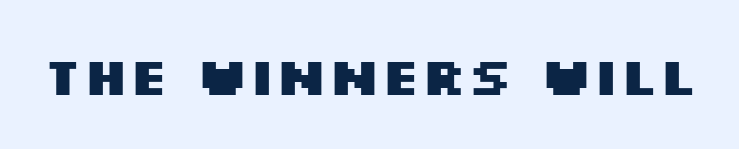
Q: Is the text bold? A: Yes.
Q: Is the text italic (slanted)? A: No, it is upright.
Q: Is the typeface a serif or a sans-serif typeface? A: Sans-serif.
Q: Is the text underlined? A: No.
Q: Is the spacing between letters normal or unusually wide? A: Normal.
Q: Width (condensed, normal, or wide)? A: Wide.
Q: Stroke contrast? A: Medium.
Q: x-height? A: Large.
Q: Monospaced? A: No.
